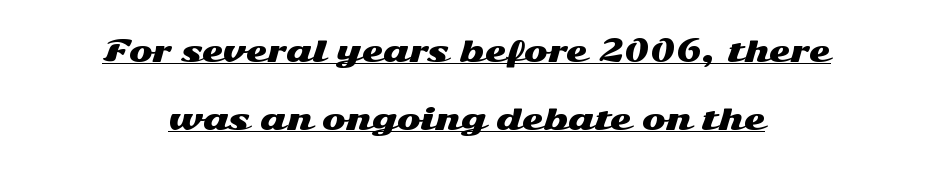
You could fit nearly another row in the gap between these rows. Emphasis is given by a line drawn under the lettering. Neither beginnings nor endings align; midpoints do. A typesetter would call this proportional, since set widths differ per character. Nope, no serifs anywhere on these letters. There is no visible air inserted between adjacent glyphs.
